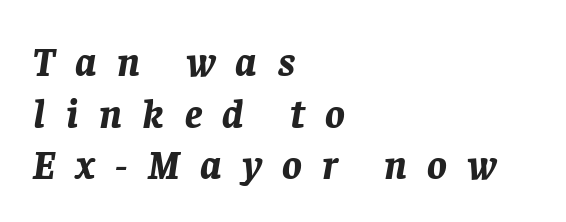
This is heavy type, rendered in bold. Reading down the column, the eye jumps a familiar distance to each next line. The axis of the letterforms is tilted away from vertical. Is this a fixed-width face? No — the glyphs have proportional, varying widths. Letter spacing: wide.
